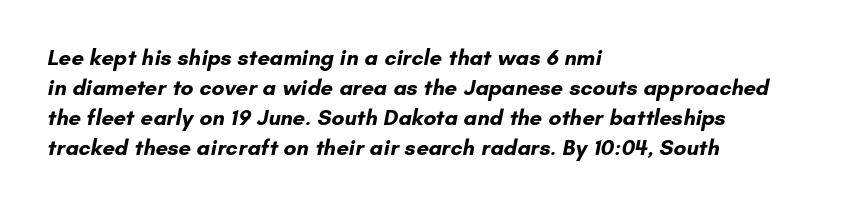
The image shows 22 px bold type; set left-aligned, normal line spacing (1.36x), normal letter spacing, not underlined.
